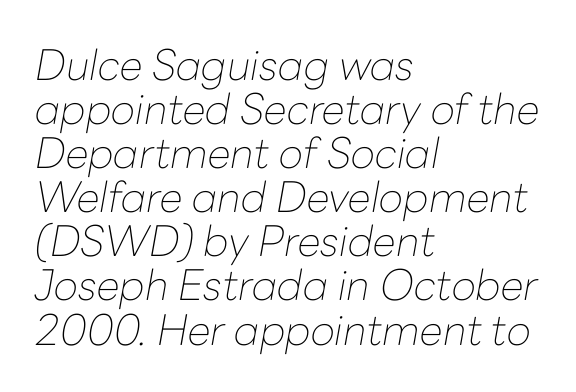
{"italic": "yes", "lean": "right", "slant_degrees": 10, "bold": "no", "weight": "thin", "width": "normal", "stroke_contrast": "low", "x_height": "medium", "monospaced": "no", "underline": "no", "align": "left", "line_spacing": "tight", "line_spacing_ratio": 1.05, "letter_spacing": "normal", "letter_spacing_em": 0.0, "glyph_px": 42}
